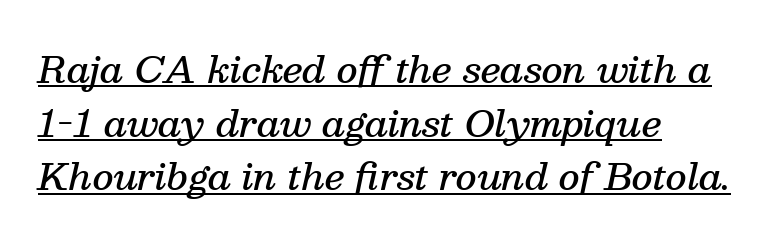
Is there much room between lines? A standard amount, neither cramped nor airy. Each glyph is drawn with semibold strokes, heavier than normal yet not fully bold. Is the letter spacing exaggerated? No — it looks like the ordinary default. The face used here is seriffed, in the tradition of book romans. It's the slanting kind of type.
